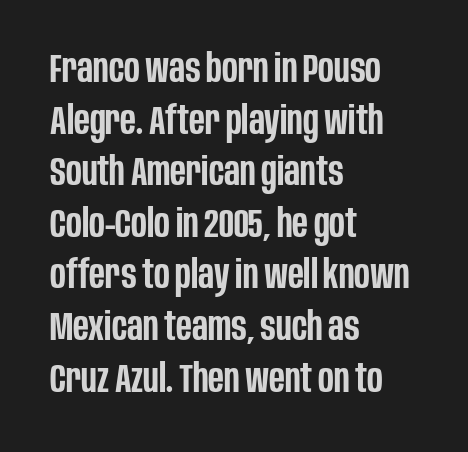
This sample keeps an unexceptional amount of space between lines. Ordinary non-slanted type is in use. Typographic density is moderately raised because the face is semibold. Compared with a centered layout, this one pins lines to the left instead. These lines are rendered in a variable-pitch font. The letterforms sit shoulder to shoulder at normal distance.
